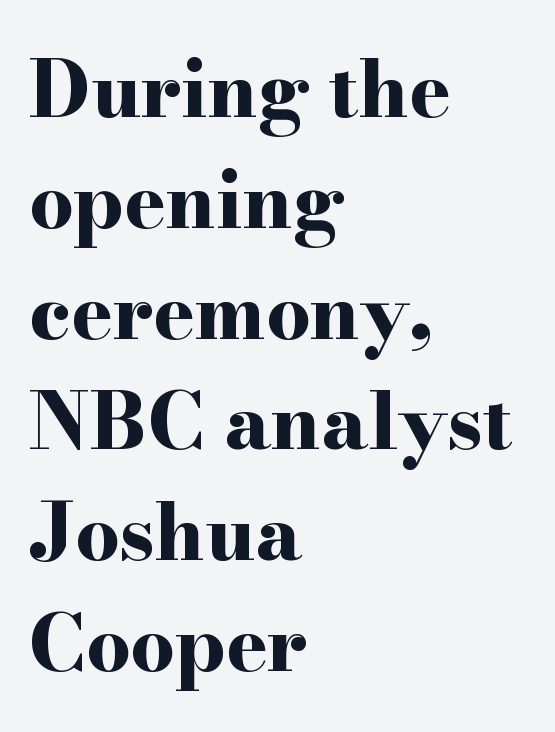
The image shows 78 px bold, wide serif type, upright; set left-aligned, normal line spacing (1.42x), normal letter spacing, not underlined; high stroke contrast and a small x-height.
